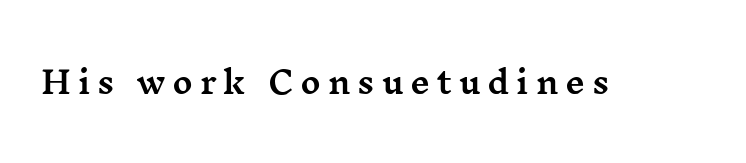
Style check: upright. The space directly below the letters is spotless. You could not count columns in this text — the font is proportionally spaced. Does extra space separate the letters? Yes, quite a lot of it. The typeface chosen for these lines features serifs.
